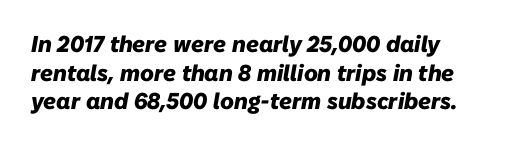
Q: Is the text bold? A: Yes.
Q: Is the text italic (slanted)? A: Yes, it leans right by about 10 degrees.
Q: Is the text underlined? A: No.
Q: Is the spacing between letters normal or unusually wide? A: Normal.
